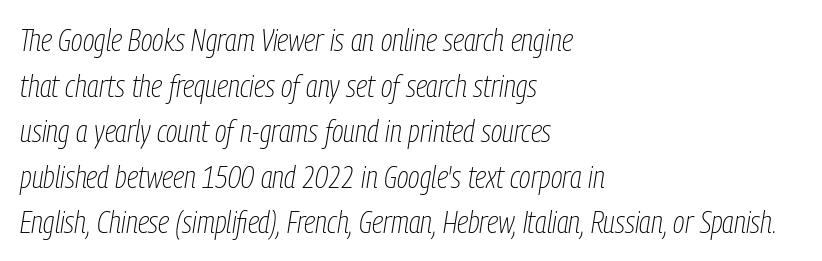
The image shows 31 px thin, condensed type, italic (leaning right); set left-aligned, normal line spacing (1.47x), normal letter spacing, not underlined; low stroke contrast and a medium x-height.
